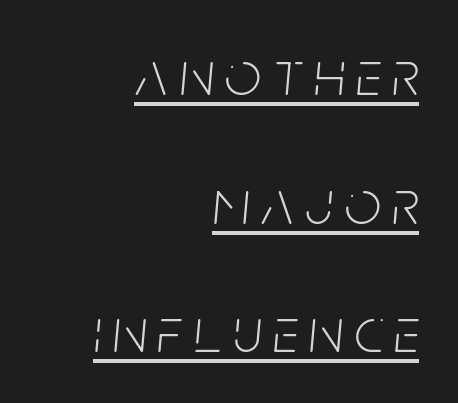
The image shows 64 px light, condensed type, italic (leaning right); set right-aligned, loose line spacing (2.01x), underlined; low stroke contrast and a large x-height.
